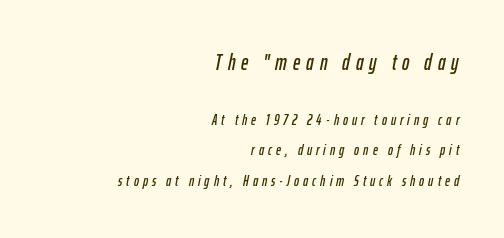
{"italic": "yes", "lean": "right", "slant_degrees": 12, "underline": "no", "align": "right", "line_spacing": "loose", "line_spacing_ratio": 2.02, "letter_spacing": "wide", "letter_spacing_em": 0.27, "larger_block": "first", "size_ratio": 1.47, "glyph_px": 22}
